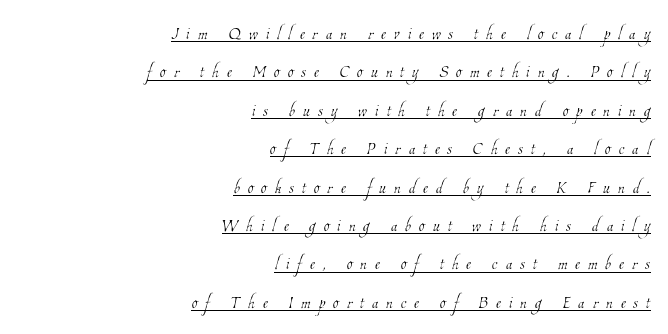
The image shows 23 px text type; set right-aligned, normal line spacing (1.67x), unusually wide letter spacing (+0.35 em), underlined.
